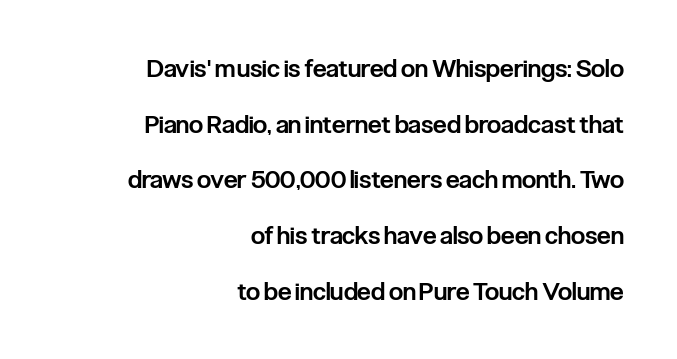
These lines carry some extra weight — a demibold, not a full bold. Only glyphs here, with clear space below each row. Summary of vertical rhythm: relaxed, with wide interline spacing. Letter spacing: default.
